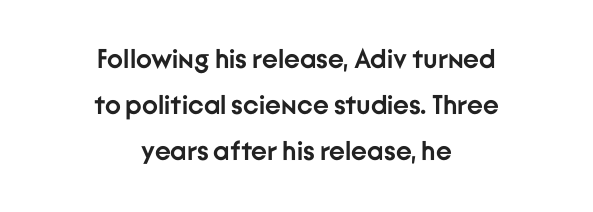
{"italic": "no", "bold": "yes", "underline": "no", "align": "center", "line_spacing": "normal", "line_spacing_ratio": 1.7, "letter_spacing": "normal", "letter_spacing_em": 0.0, "glyph_px": 27}
